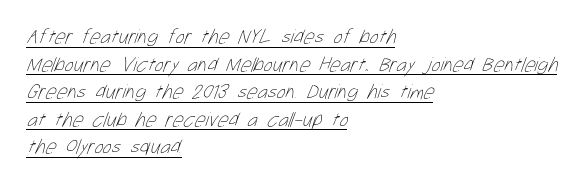
Q: Is the text bold? A: No.
Q: Is the text underlined? A: Yes.
Q: How is the paragraph aligned? A: Left-aligned.
Q: Is the spacing between letters normal or unusually wide? A: Normal.
Q: Is the spacing between lines tight, normal or loose? A: Normal.
